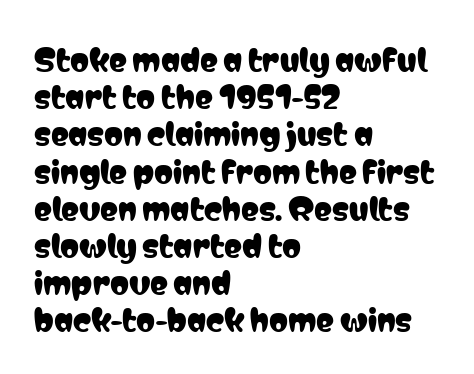
{"serif": "no", "italic": "no", "width": "condensed", "stroke_contrast": "low", "x_height": "medium", "monospaced": "no", "underline": "no", "align": "left", "line_spacing_ratio": 1.24, "letter_spacing": "normal", "letter_spacing_em": 0.0, "glyph_px": 30}
